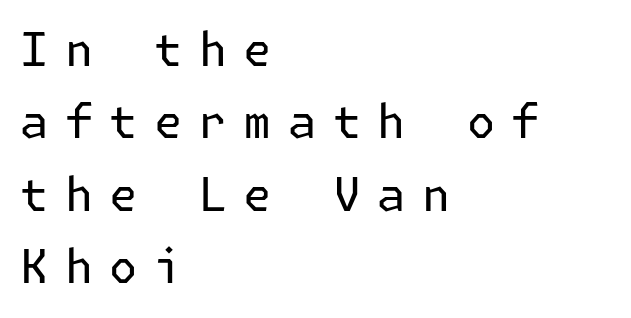
The image shows 47 px regular-weight sans-serif type, upright; set left-aligned, normal line spacing (1.54x), unusually wide letter spacing (+0.35 em), not underlined; low stroke contrast and a medium x-height.
